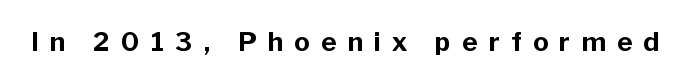
The image shows 26 px bold type, upright; set unusually wide letter spacing (+0.43 em), not underlined.
